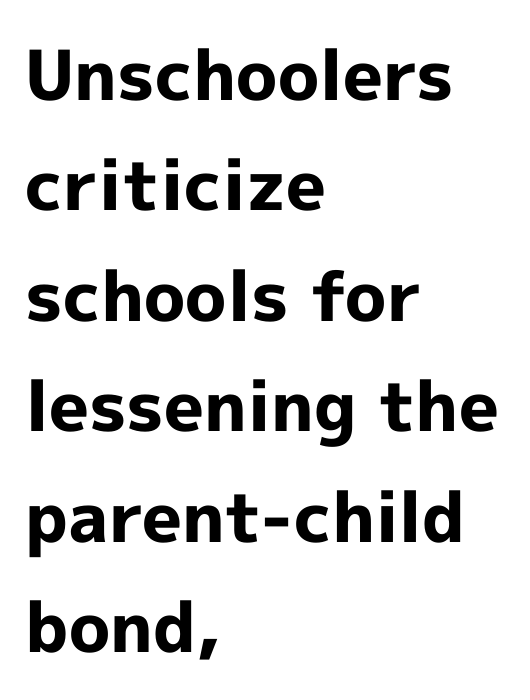
Q: Is the text bold? A: Yes.
Q: Is the text italic (slanted)? A: No, it is upright.
Q: Is the typeface a serif or a sans-serif typeface? A: Sans-serif.
Q: Is the text underlined? A: No.
Q: How is the paragraph aligned? A: Left-aligned.
Q: Is the spacing between letters normal or unusually wide? A: Normal.
Q: Is the spacing between lines tight, normal or loose? A: Normal.
Q: Width (condensed, normal, or wide)? A: Normal.
Q: x-height? A: Medium.
Q: Monospaced? A: No.
